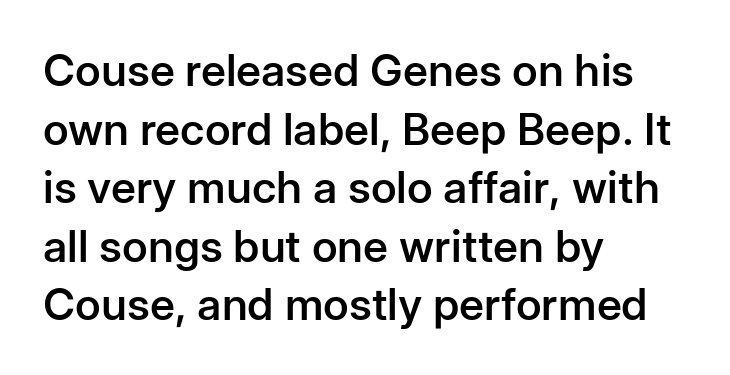
The image shows 44 px semibold sans-serif type, upright; set left-aligned, normal line spacing (1.33x), normal letter spacing, not underlined; low stroke contrast and a medium x-height.
